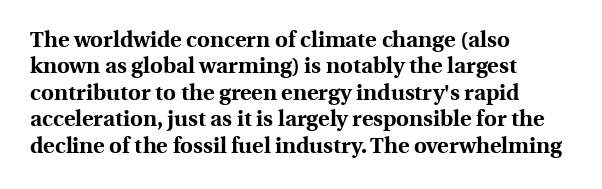
The image shows 22 px bold type, upright; set left-aligned, line spacing 1.2x, normal letter spacing, not underlined.
